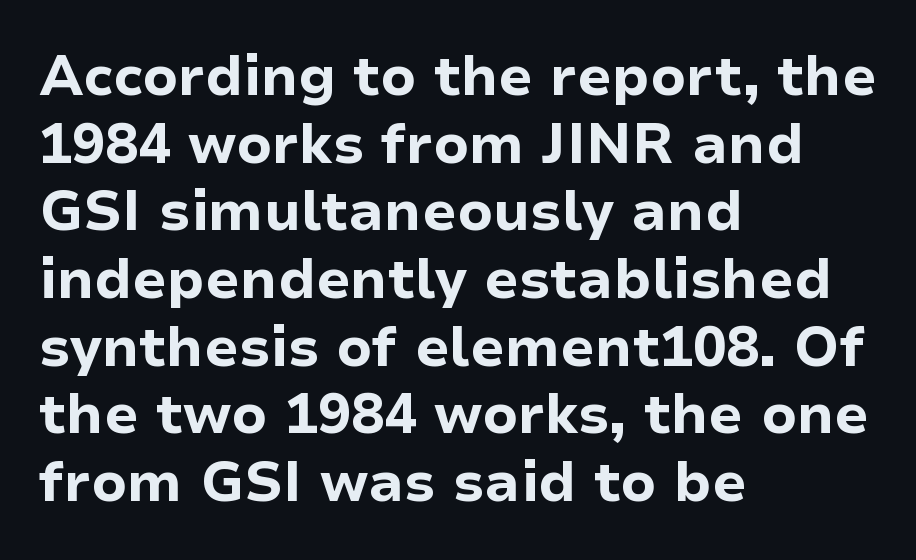
Compared with an ordinary text face, these strokes are far heavier — a full bold. Is this a fixed-width face? No — the glyphs have proportional, varying widths. Each word holds together tightly as a unit, with standard inter-letter gaps. Are there feet on the stems? There aren't — it's a sans. A clean baseline with only descenders dipping below it.
